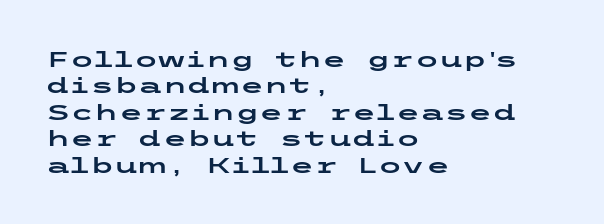
Q: Is the text italic (slanted)? A: No, it is upright.
Q: Is the text underlined? A: No.
Q: How is the paragraph aligned? A: Left-aligned.
Q: Is the spacing between letters normal or unusually wide? A: Normal.
